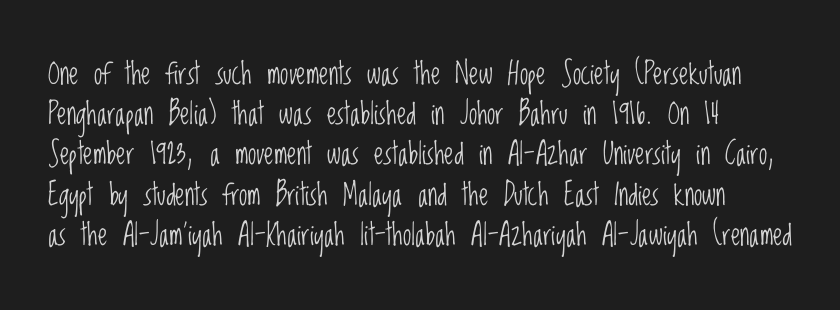
Q: Is the text bold? A: No.
Q: Is the text italic (slanted)? A: No, it is upright.
Q: Is the typeface a serif or a sans-serif typeface? A: Sans-serif.
Q: Is the text underlined? A: No.
Q: Is the spacing between letters normal or unusually wide? A: Normal.
Q: Is the spacing between lines tight, normal or loose? A: Normal.
Q: Width (condensed, normal, or wide)? A: Condensed.
Q: Stroke contrast? A: Low.
Q: x-height? A: Large.
Q: Monospaced? A: No.
